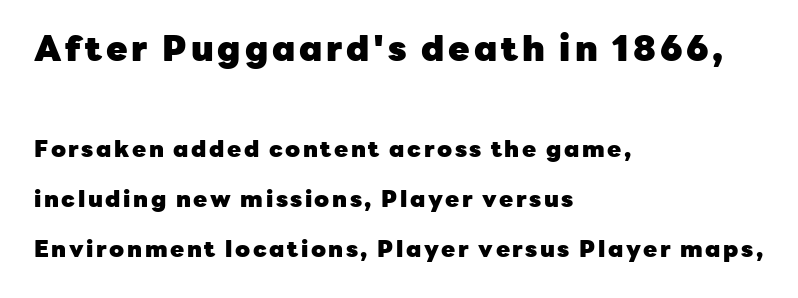
Q: Is the text bold? A: Yes.
Q: Is the text italic (slanted)? A: No, it is upright.
Q: Is the typeface a serif or a sans-serif typeface? A: Sans-serif.
Q: Is the text underlined? A: No.
Q: How is the paragraph aligned? A: Left-aligned.
Q: Is the spacing between lines tight, normal or loose? A: Loose.
Q: Which block of text is set in a larger size, the first (top) or the second (bottom)? A: The first (top) one.
Q: Width (condensed, normal, or wide)? A: Normal.
Q: Stroke contrast? A: Low.
Q: x-height? A: Medium.
Q: Monospaced? A: No.
